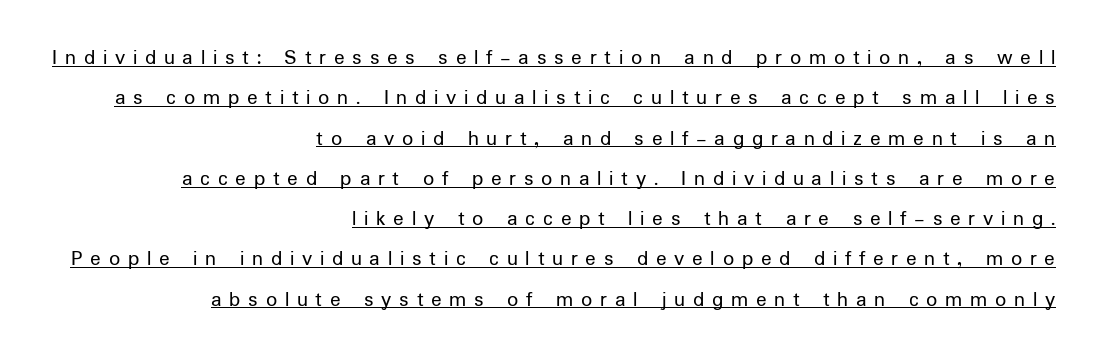
This rendering widens character spacing well past its baseline value. Posture: upright roman. The glyphs are accompanied by a horizontal stroke just below them. This is not heavy type; no bold has been used.
